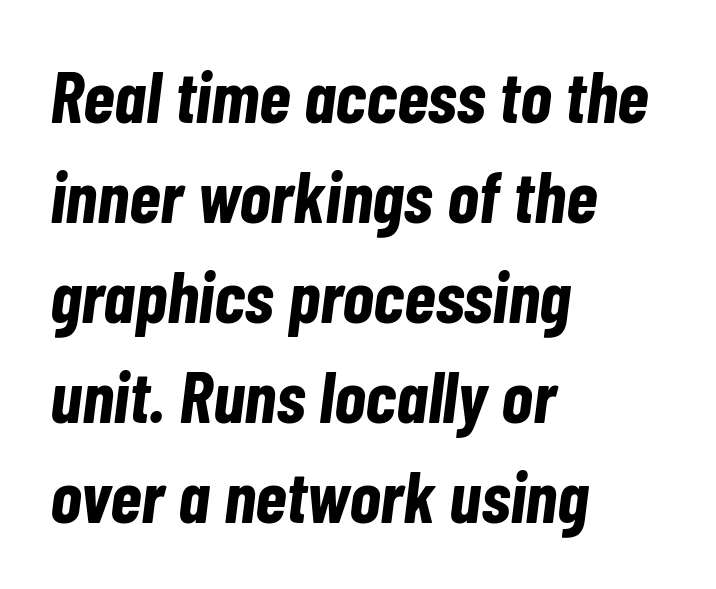
The image shows 73 px bold, condensed type, italic (leaning right); set left-aligned, normal line spacing (1.37x), normal letter spacing, not underlined; low stroke contrast and a medium x-height.
